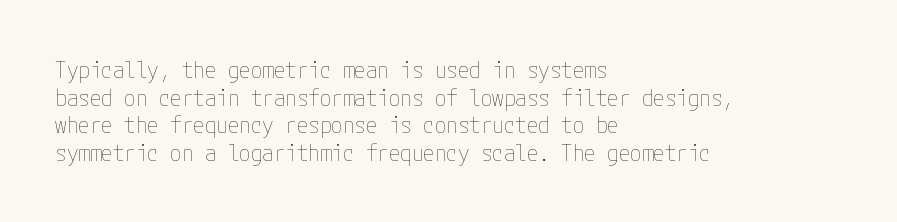
Unlike italic type, these characters show no tilt at all. The string is rendered with underlining switched off. The lines are quadded left. Tracking here is standard; glyphs follow each other at the usual distance. The letters look calm and open, with moderate or lighter stems.
